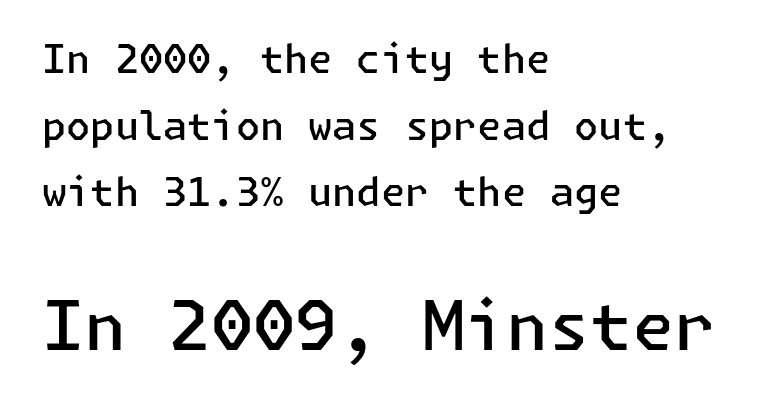
Compared with typical body copy, the letter spacing here is the same. Stroke terminals: plain, sans-serif. Do the letters lean? They stand straight. Every letter is mildly thick-stroked: semibold rather than bold.
